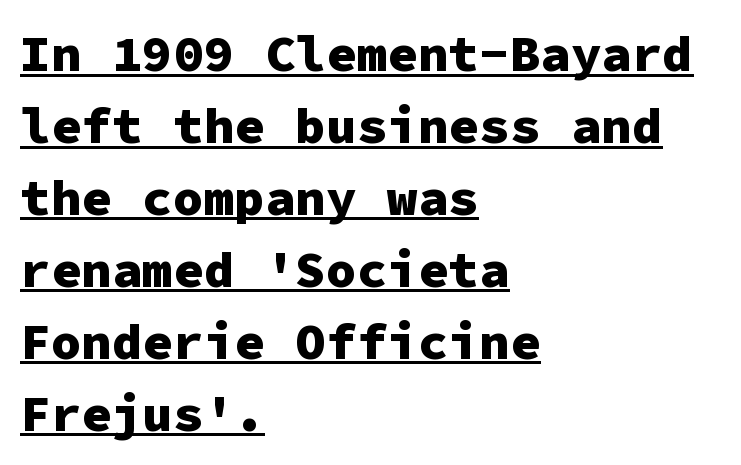
The image shows 51 px heavy sans-serif type, upright, monospaced; set left-aligned, normal line spacing (1.41x), normal letter spacing, underlined; low stroke contrast and a medium x-height.
